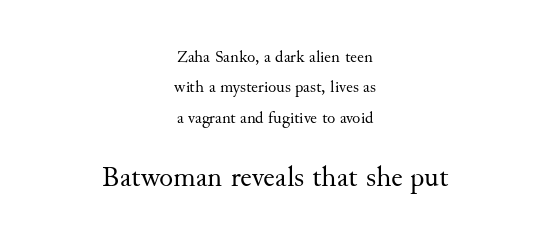
The image shows 29 px regular-weight serif type, upright; set centered, line spacing 1.79x, normal letter spacing, not underlined; the second (bottom) block is 1.71x larger; medium stroke contrast and a small x-height.
